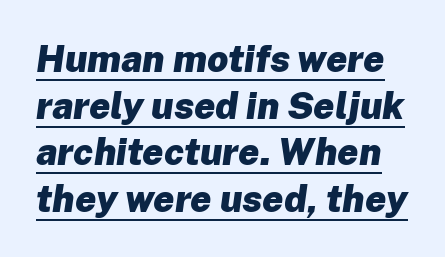
Q: Is the text bold? A: Yes.
Q: Is the text italic (slanted)? A: Yes, it leans right by about 8 degrees.
Q: Is the text underlined? A: Yes.
Q: Is the spacing between letters normal or unusually wide? A: Normal.
Q: Is the spacing between lines tight, normal or loose? A: Normal.
Q: Width (condensed, normal, or wide)? A: Normal.
Q: Stroke contrast? A: Low.
Q: x-height? A: Medium.
Q: Monospaced? A: No.
